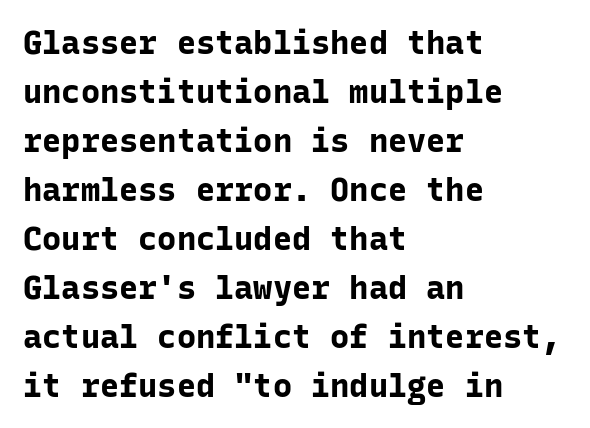
{"serif": "no", "italic": "no", "bold": "yes", "weight": "bold", "width": "normal", "stroke_contrast": "low", "x_height": "medium", "monospaced": "yes", "underline": "no", "align": "left", "line_spacing": "normal", "line_spacing_ratio": 1.53, "letter_spacing": "normal", "letter_spacing_em": 0.0, "glyph_px": 32}
